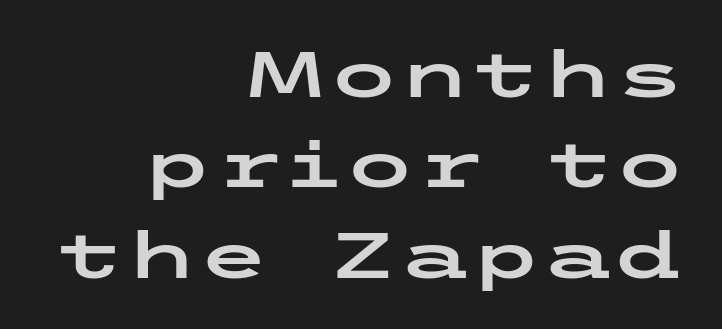
Q: Is the text italic (slanted)? A: No, it is upright.
Q: Is the typeface a serif or a sans-serif typeface? A: Sans-serif.
Q: Is the text underlined? A: No.
Q: How is the paragraph aligned? A: Right-aligned.
Q: Is the spacing between letters normal or unusually wide? A: Normal.
Q: Is the spacing between lines tight, normal or loose? A: Normal.
Q: Width (condensed, normal, or wide)? A: Wide.
Q: Stroke contrast? A: Low.
Q: x-height? A: Medium.
